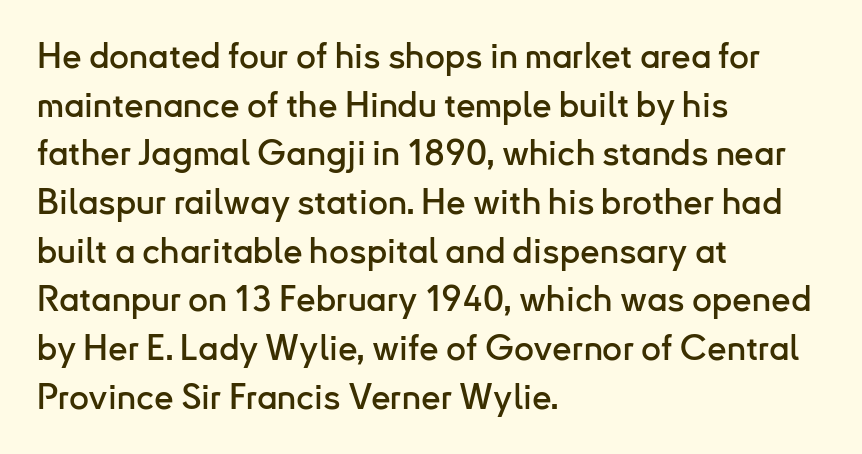
{"serif": "no", "italic": "no", "width": "normal", "stroke_contrast": "low", "x_height": "small", "monospaced": "no", "underline": "no", "align": "left", "line_spacing": "normal", "line_spacing_ratio": 1.39, "letter_spacing": "normal", "letter_spacing_em": 0.0, "glyph_px": 35}
